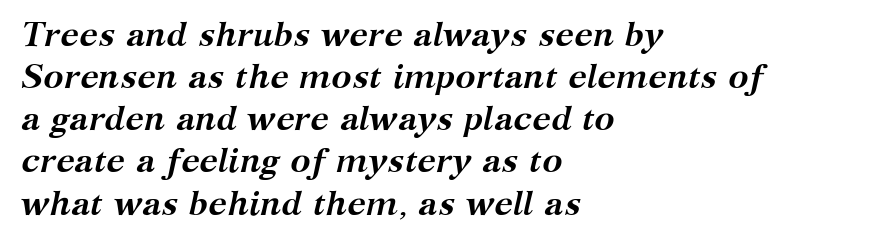
The image shows 34 px semibold serif type, italic (leaning right); set left-aligned, line spacing 1.24x, normal letter spacing, not underlined; medium stroke contrast and a medium x-height.
